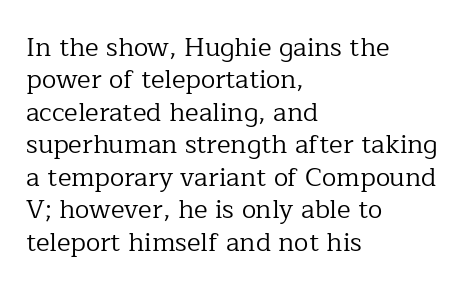
The image shows 26 px text type, upright; set left-aligned, normal line spacing (1.25x), normal letter spacing, not underlined.
